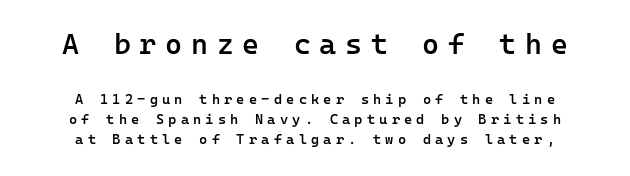
The designer left line spacing at the default. A roman cut, with each character standing at attention. These lines are rendered in a fixed-pitch font. If you squint, the top block still reads clearly — it's the larger of the two. The horizontal fit of the characters is loose and conspicuously gappy. Check where the strokes stop: nothing finishes them off — pure sans.
